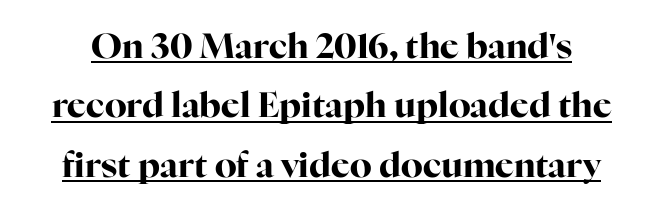
Q: Is the text bold? A: Yes.
Q: Is the text italic (slanted)? A: No, it is upright.
Q: Is the typeface a serif or a sans-serif typeface? A: Serif.
Q: Is the text underlined? A: Yes.
Q: Is the spacing between letters normal or unusually wide? A: Normal.
Q: Is the spacing between lines tight, normal or loose? A: Normal.
Q: Width (condensed, normal, or wide)? A: Normal.
Q: Stroke contrast? A: High.
Q: x-height? A: Medium.
Q: Monospaced? A: No.
